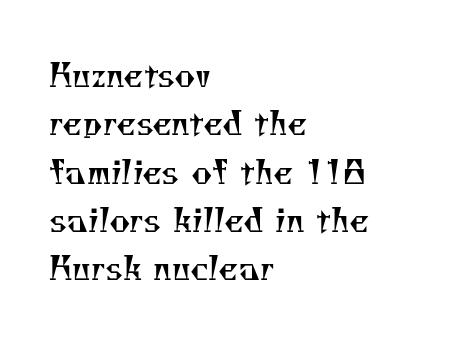
Q: Is the text bold? A: No.
Q: Is the typeface a serif or a sans-serif typeface? A: Serif.
Q: Is the text underlined? A: No.
Q: How is the paragraph aligned? A: Left-aligned.
Q: Is the spacing between letters normal or unusually wide? A: Normal.
Q: Is the spacing between lines tight, normal or loose? A: Normal.
Q: Width (condensed, normal, or wide)? A: Normal.
Q: Stroke contrast? A: Medium.
Q: x-height? A: Small.
Q: Monospaced? A: No.
